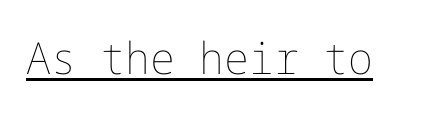
The image shows 44 px thin type, upright; set normal letter spacing, underlined; low stroke contrast and a medium x-height.
